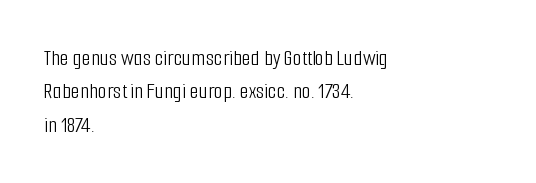
The image shows 23 px text type, upright; set left-aligned, normal line spacing (1.45x), normal letter spacing, not underlined.
